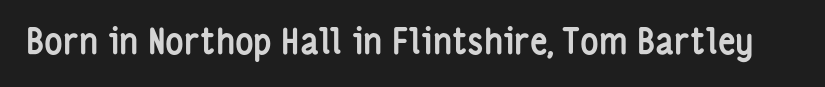
{"serif": "no", "italic": "no", "bold": "yes", "weight": "semibold", "width": "condensed", "stroke_contrast": "low", "x_height": "medium", "monospaced": "no", "underline": "no", "letter_spacing": "normal", "letter_spacing_em": 0.0, "glyph_px": 35}
